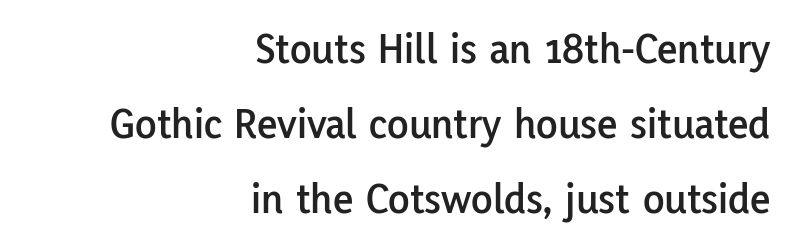
Nobody drew a line under any word here. You can tell from the bare stems that sans-serif type was used. The leading is moderate, giving the passage an even texture. Proportional: the letters do not fall into vertical columns.
